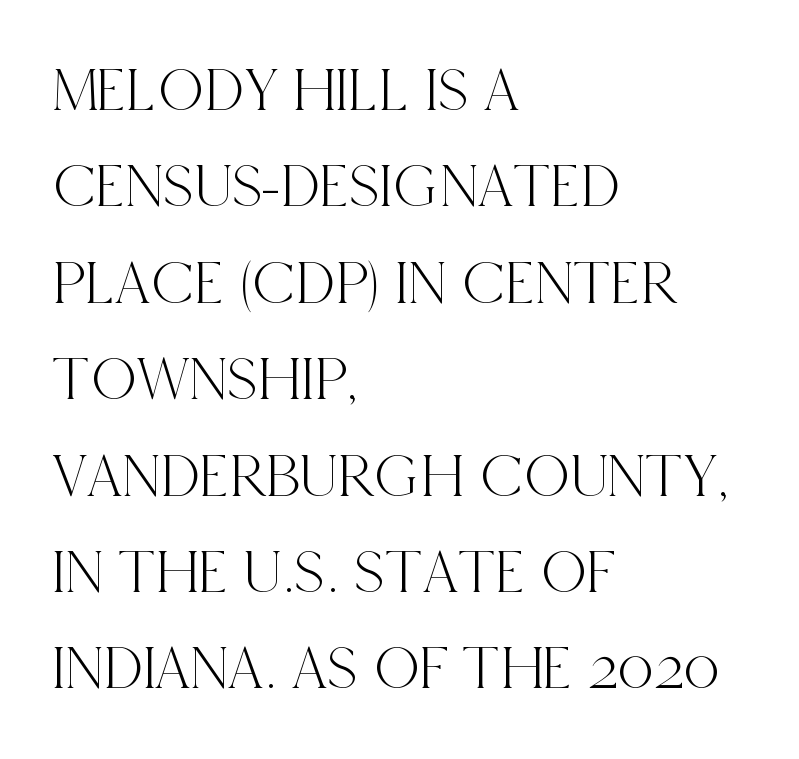
The rendering uses natural spacing where letterforms have individual widths. The lines sit at an ordinary, default distance from one another. You can tell from the footed stems that serif type was used. Look at the tracking — it's just the regular setting, nothing added. Any mark beneath the type? The region is blank.
